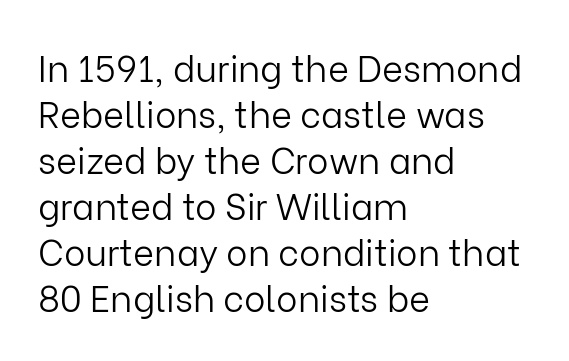
The image shows 36 px light sans-serif type, upright; set left-aligned, normal line spacing (1.28x), normal letter spacing, not underlined; low stroke contrast and a medium x-height.
